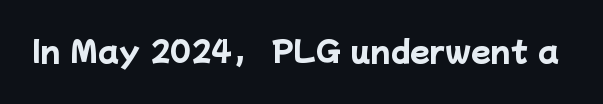
{"serif": "no", "bold": "yes", "weight": "heavy", "width": "normal", "stroke_contrast": "low", "x_height": "medium", "monospaced": "no", "underline": "no", "letter_spacing": "normal", "letter_spacing_em": 0.0, "glyph_px": 29}
